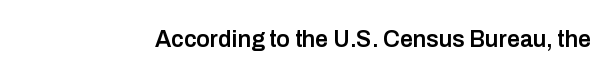
The image shows 23 px text type, upright; set normal letter spacing, not underlined.
